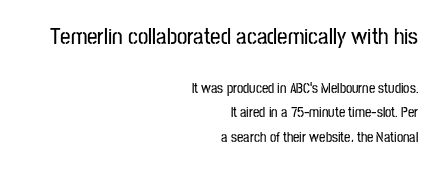
The rendering shrinks the type as you move from the upper chunk to the lower. Style check: upright. Letters rest on an invisible, unmarked baseline. The passage shown has conventional tracking throughout. A flush-right, rag-left setting is used for this passage.
